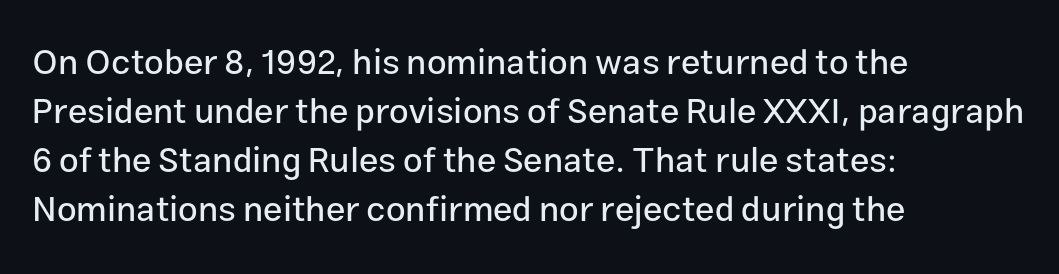
Nope, not italic — everything's standing straight. In terms of leading, this rendering sits right in the middle. Lines of text with bare space underneath. Each letter's strokes conclude bluntly, with no projecting serifs. Casual observation: everything's shoved over to the left. Character widths vary here, with narrow letters taking less room than wide ones.
